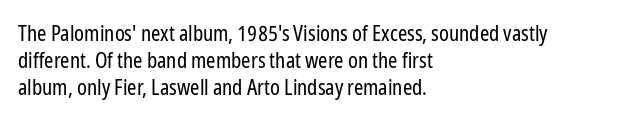
{"italic": "no", "bold": "no", "underline": "no", "align": "left", "line_spacing": "normal", "line_spacing_ratio": 1.29, "letter_spacing": "normal", "letter_spacing_em": 0.0, "glyph_px": 21}
